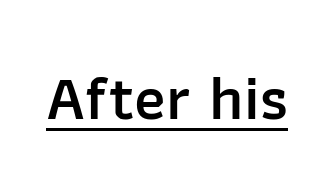
As a designer I'd log this as weight 600, semibold. Is the letter spacing exaggerated? No — it looks like the ordinary default. The words here are underlined. Note the varied advance widths — an 'i' is clearly narrower than an 'm'. Designer's note — italics off, roman on.
